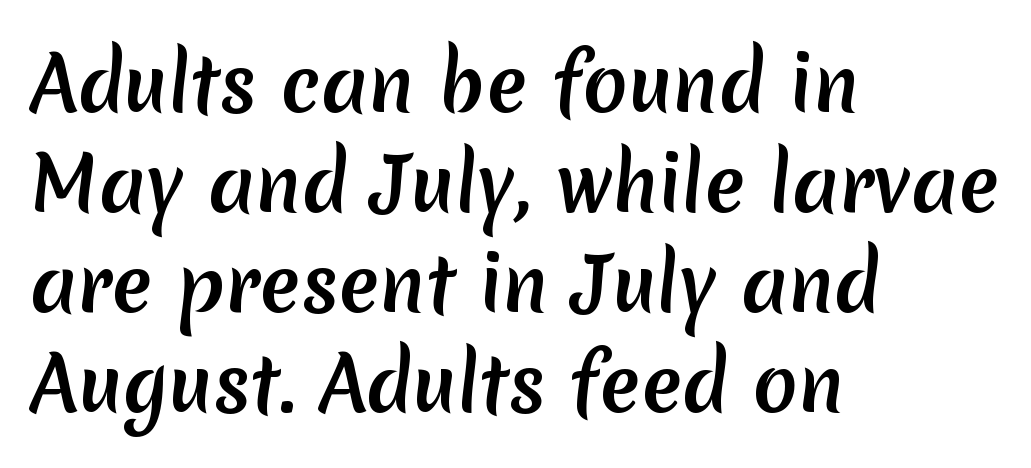
Bare-footed words on every line. Quick note: interline space is typical. Words appear dense and cohesive because spacing is normal. These lines are rendered in a variable-pitch font. Regarding serifs, this sample does without them.
